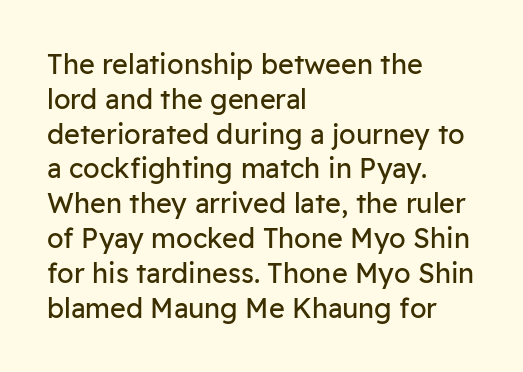
The image shows 27 px text type, upright; set left-aligned, normal line spacing (1.29x), normal letter spacing, not underlined.
